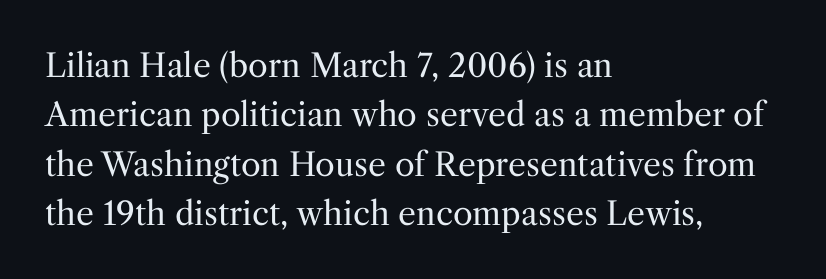
{"serif": "yes", "italic": "no", "bold": "no", "weight": "regular", "width": "normal", "stroke_contrast": "medium", "x_height": "medium", "monospaced": "no", "underline": "no", "align": "left", "line_spacing": "normal", "line_spacing_ratio": 1.54, "letter_spacing": "normal", "letter_spacing_em": 0.0, "glyph_px": 32}
